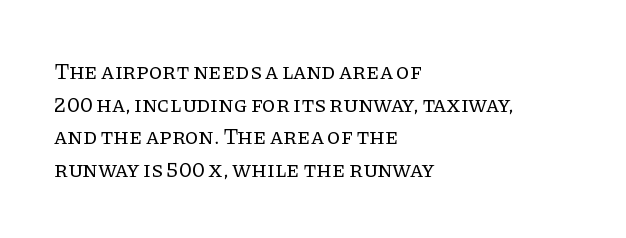
{"italic": "no", "bold": "no", "underline": "no", "align": "left", "line_spacing": "normal", "line_spacing_ratio": 1.48, "letter_spacing": "normal", "letter_spacing_em": 0.0, "glyph_px": 22}
